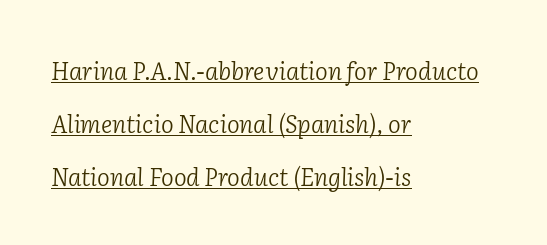
The image shows 24 px text type, italic (leaning right); set left-aligned, loose line spacing (2.2x), normal letter spacing, underlined.
